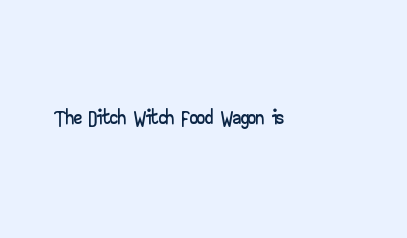
{"serif": "no", "italic": "no", "width": "wide", "stroke_contrast": "low", "x_height": "small", "monospaced": "no", "underline": "no", "letter_spacing": "normal", "letter_spacing_em": 0.0, "glyph_px": 32}
